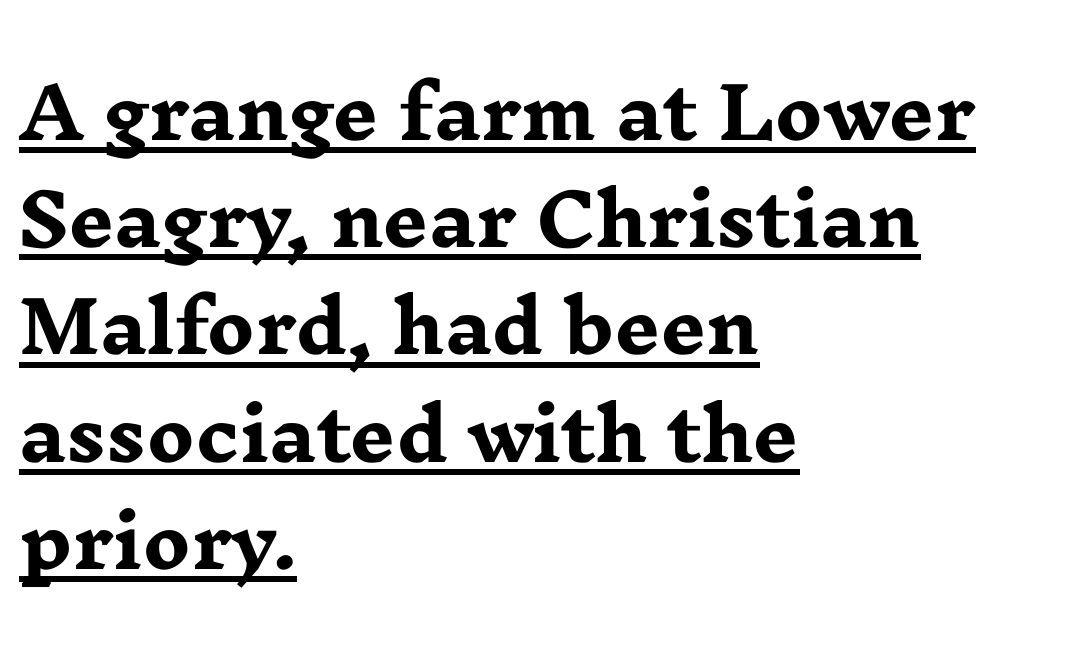
Q: Is the text bold? A: Yes.
Q: Is the text italic (slanted)? A: No, it is upright.
Q: Is the typeface a serif or a sans-serif typeface? A: Serif.
Q: Is the text underlined? A: Yes.
Q: How is the paragraph aligned? A: Left-aligned.
Q: Is the spacing between letters normal or unusually wide? A: Normal.
Q: Is the spacing between lines tight, normal or loose? A: Normal.
Q: Width (condensed, normal, or wide)? A: Wide.
Q: Stroke contrast? A: Low.
Q: x-height? A: Medium.
Q: Monospaced? A: No.
